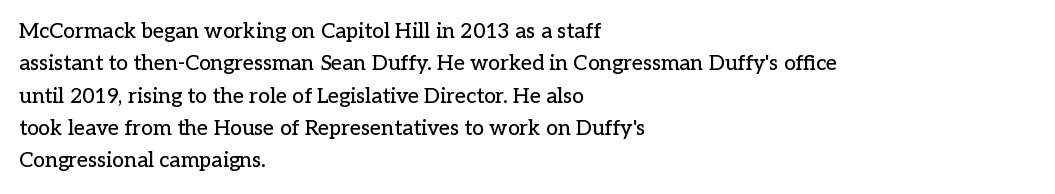
Glyph-to-glyph distance matches everyday printed text. Upright lettering throughout. Notice how descenders clear the ascenders below comfortably — that's standard leading. The strip under each line holds only bare page. Layout note: lines flush left.
